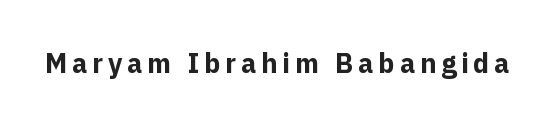
The lettering holds an erect, upright posture throughout. Check the space under the baseline: it is left empty. Does the weight exceed regular? Yes, all the way to bold.
